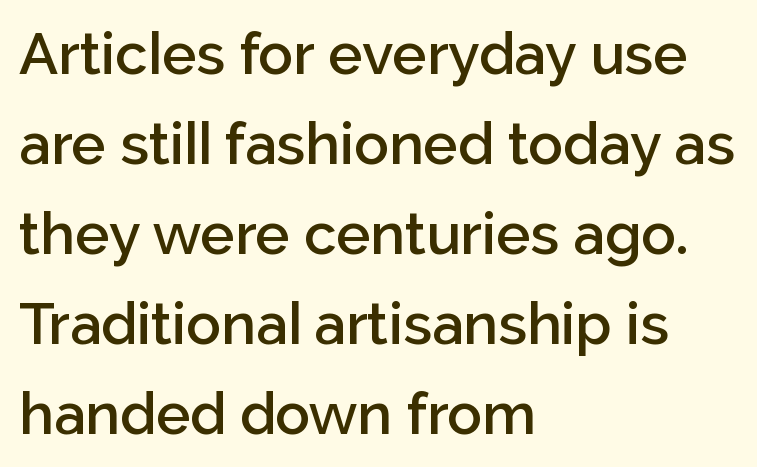
Glyph-to-glyph distance matches everyday printed text. Its strokes are somewhat broadened, the hallmark of semibold type. A typesetter would call this proportional, since set widths differ per character. The setting favours the left margin, as ordinary paragraphs usually do. Nope, not italic — everything's standing straight.
